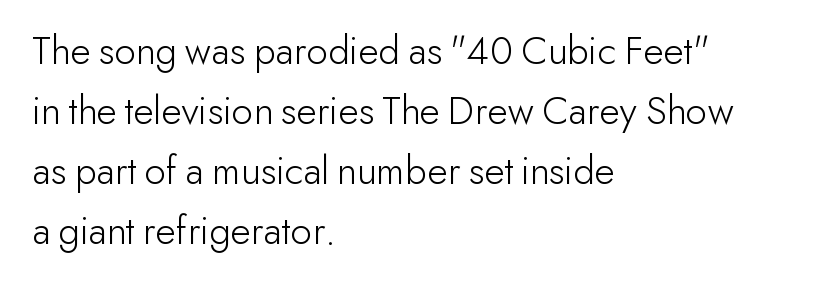
Q: Is the text bold? A: No.
Q: Is the text italic (slanted)? A: No, it is upright.
Q: Is the typeface a serif or a sans-serif typeface? A: Sans-serif.
Q: Is the text underlined? A: No.
Q: How is the paragraph aligned? A: Left-aligned.
Q: Is the spacing between letters normal or unusually wide? A: Normal.
Q: Is the spacing between lines tight, normal or loose? A: Normal.
Q: Width (condensed, normal, or wide)? A: Normal.
Q: Stroke contrast? A: Low.
Q: x-height? A: Small.
Q: Monospaced? A: No.
